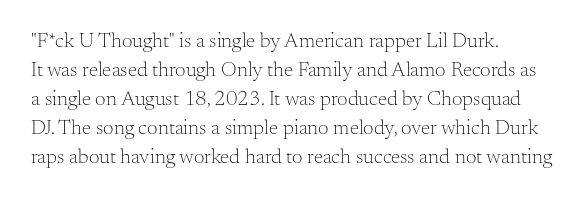
Letters rest on an invisible, unmarked baseline. Heaviness? Minimal to ordinary, like unemphasized prose. The rendering anchors every line to the left-hand side. The line-height multiplier appears to be the usual default.
